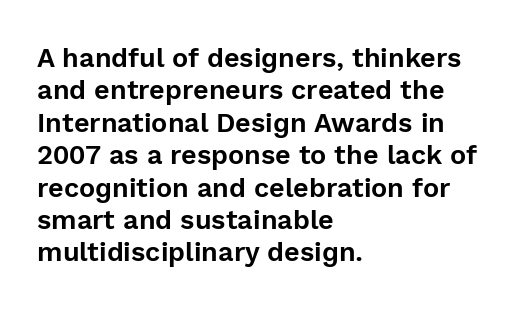
Q: Is the text italic (slanted)? A: No, it is upright.
Q: Is the text underlined? A: No.
Q: How is the paragraph aligned? A: Left-aligned.
Q: Is the spacing between letters normal or unusually wide? A: Normal.
